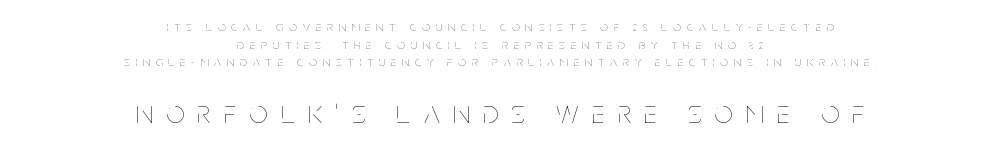
On a weight scale, this lands at 450 or below. The letters advance in unequal steps, a hallmark of proportional type. Whoever set this chose a conventional vertical rhythm. This rendering uses center alignment, leaving both contours irregular but symmetric. The axis of the letterforms is exactly vertical.
